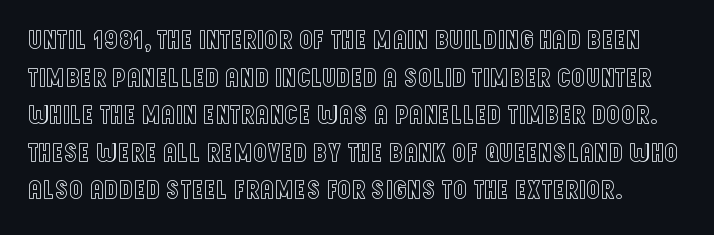
The image shows 27 px text type, upright; set normal line spacing (1.39x), normal letter spacing, not underlined.
